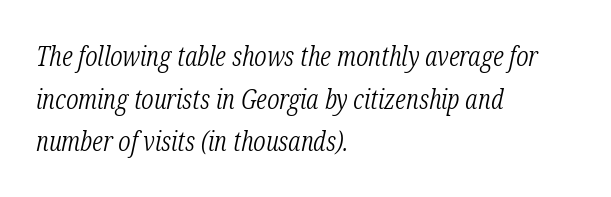
Q: Is the text bold? A: No.
Q: Is the text italic (slanted)? A: Yes, it leans right by about 12 degrees.
Q: Is the typeface a serif or a sans-serif typeface? A: Serif.
Q: Is the text underlined? A: No.
Q: How is the paragraph aligned? A: Left-aligned.
Q: Is the spacing between letters normal or unusually wide? A: Normal.
Q: Is the spacing between lines tight, normal or loose? A: Normal.
Q: Width (condensed, normal, or wide)? A: Condensed.
Q: Stroke contrast? A: Low.
Q: x-height? A: Medium.
Q: Monospaced? A: No.
